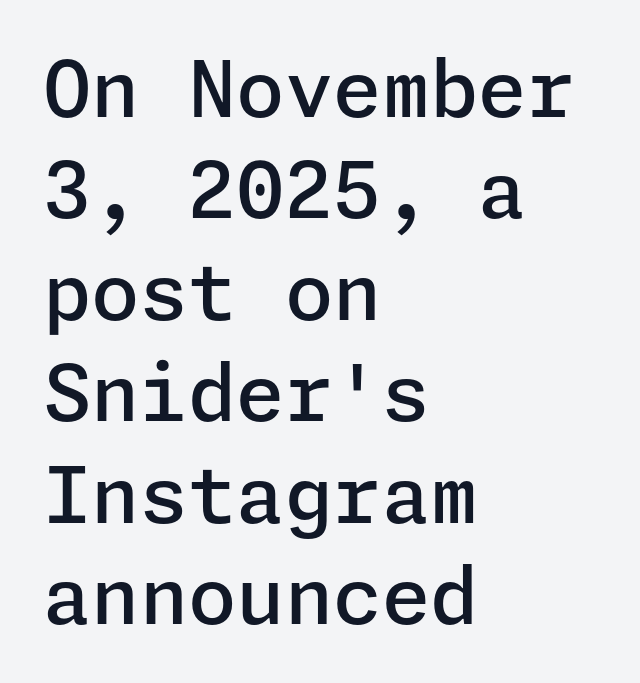
This sample uses an upright cut, with every glyph sitting square on the baseline. Notice how the passage keeps a crisp vertical edge on the left only. The zone under the glyphs is completely vacant. Line spacing here is normal. A typesetter would call this zero additional tracking. Note: no serifs on the glyphs.
